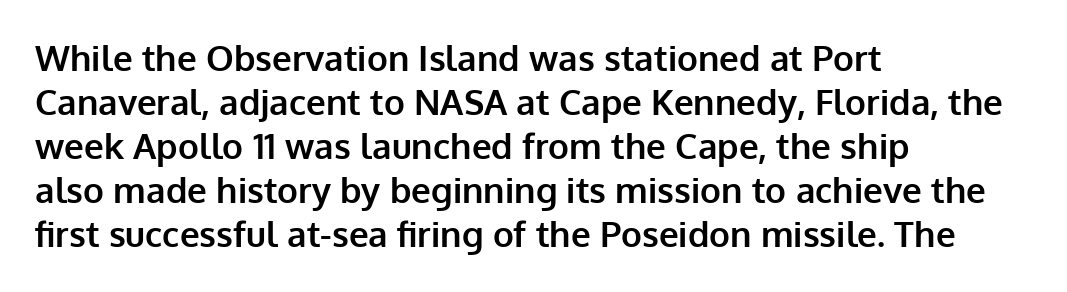
The image shows 35 px bold sans-serif type, upright; set left-aligned, normal line spacing (1.26x), normal letter spacing, not underlined; low stroke contrast and a medium x-height.
